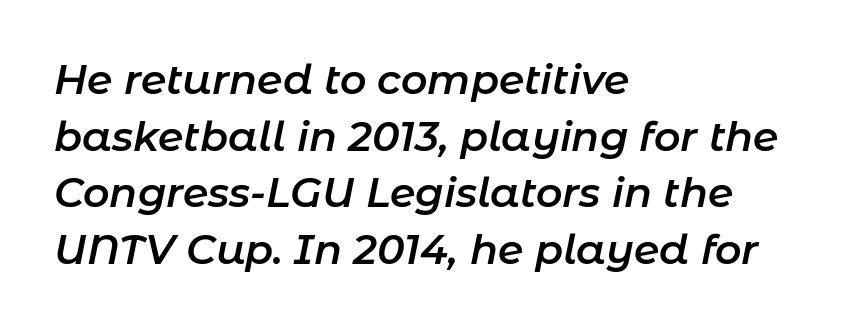
Q: Is the text bold? A: Semi-bold.
Q: Is the text italic (slanted)? A: Yes, it leans right by about 11 degrees.
Q: Is the text underlined? A: No.
Q: How is the paragraph aligned? A: Left-aligned.
Q: Is the spacing between letters normal or unusually wide? A: Normal.
Q: Is the spacing between lines tight, normal or loose? A: Normal.
Q: Width (condensed, normal, or wide)? A: Normal.
Q: Stroke contrast? A: Low.
Q: x-height? A: Medium.
Q: Monospaced? A: No.
